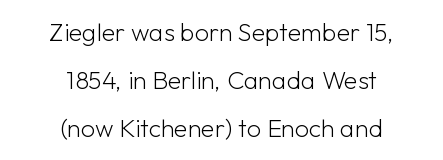
The image shows 25 px text type, upright; set centered, loose line spacing (1.92x), normal letter spacing, not underlined.
